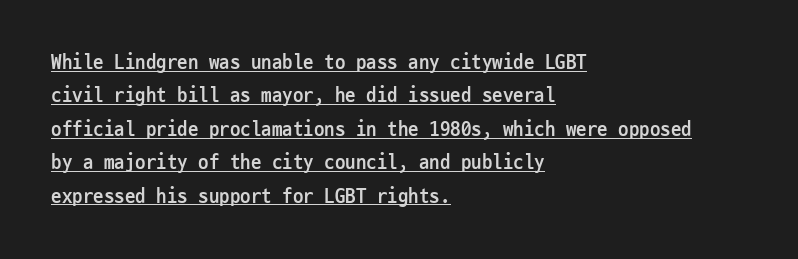
Q: Is the text bold? A: Yes.
Q: Is the text italic (slanted)? A: No, it is upright.
Q: Is the text underlined? A: Yes.
Q: How is the paragraph aligned? A: Left-aligned.
Q: Is the spacing between letters normal or unusually wide? A: Normal.
Q: Is the spacing between lines tight, normal or loose? A: Normal.
